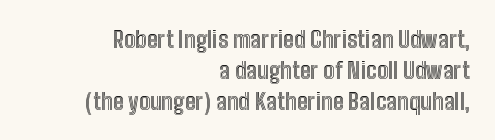
The image shows 23 px text type, upright; set right-aligned, normal line spacing (1.34x), normal letter spacing, not underlined.
